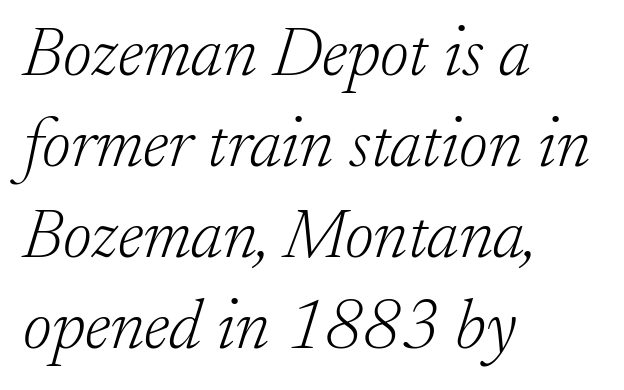
{"serif": "yes", "italic": "yes", "lean": "right", "slant_degrees": 17, "bold": "no", "weight": "light", "width": "normal", "stroke_contrast": "low", "x_height": "small", "monospaced": "no", "underline": "no", "align": "left", "line_spacing": "normal", "line_spacing_ratio": 1.3, "letter_spacing": "normal", "letter_spacing_em": 0.0, "glyph_px": 70}
